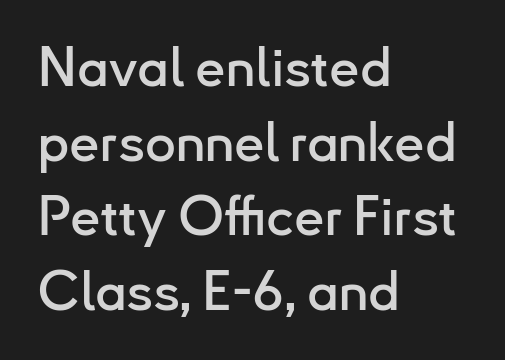
Q: Is the text italic (slanted)? A: No, it is upright.
Q: Is the typeface a serif or a sans-serif typeface? A: Sans-serif.
Q: Is the text underlined? A: No.
Q: How is the paragraph aligned? A: Left-aligned.
Q: Is the spacing between letters normal or unusually wide? A: Normal.
Q: Is the spacing between lines tight, normal or loose? A: Normal.
Q: Width (condensed, normal, or wide)? A: Normal.
Q: Stroke contrast? A: Low.
Q: x-height? A: Small.
Q: Monospaced? A: No.
